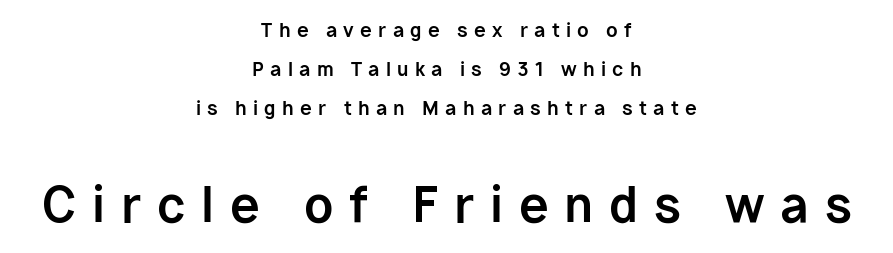
Q: Is the text bold? A: Yes.
Q: Is the text italic (slanted)? A: No, it is upright.
Q: Is the typeface a serif or a sans-serif typeface? A: Sans-serif.
Q: Is the text underlined? A: No.
Q: How is the paragraph aligned? A: Centered.
Q: Is the spacing between letters normal or unusually wide? A: Unusually wide.
Q: Is the spacing between lines tight, normal or loose? A: Loose.
Q: Which block of text is set in a larger size, the first (top) or the second (bottom)? A: The second (bottom) one.
Q: Width (condensed, normal, or wide)? A: Normal.
Q: Stroke contrast? A: Low.
Q: x-height? A: Medium.
Q: Monospaced? A: No.
